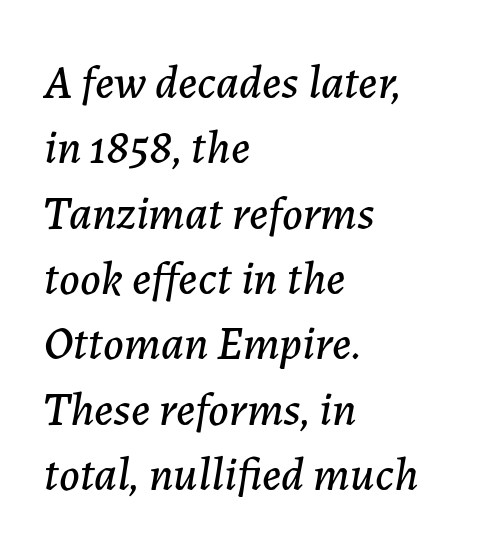
Each new line begins a customary step beneath the previous one. The string is rendered with underlining switched off. Notice how the passage keeps a crisp vertical edge on the left only. Glyph-to-glyph distance matches everyday printed text. These lines are rendered in a variable-pitch font.
